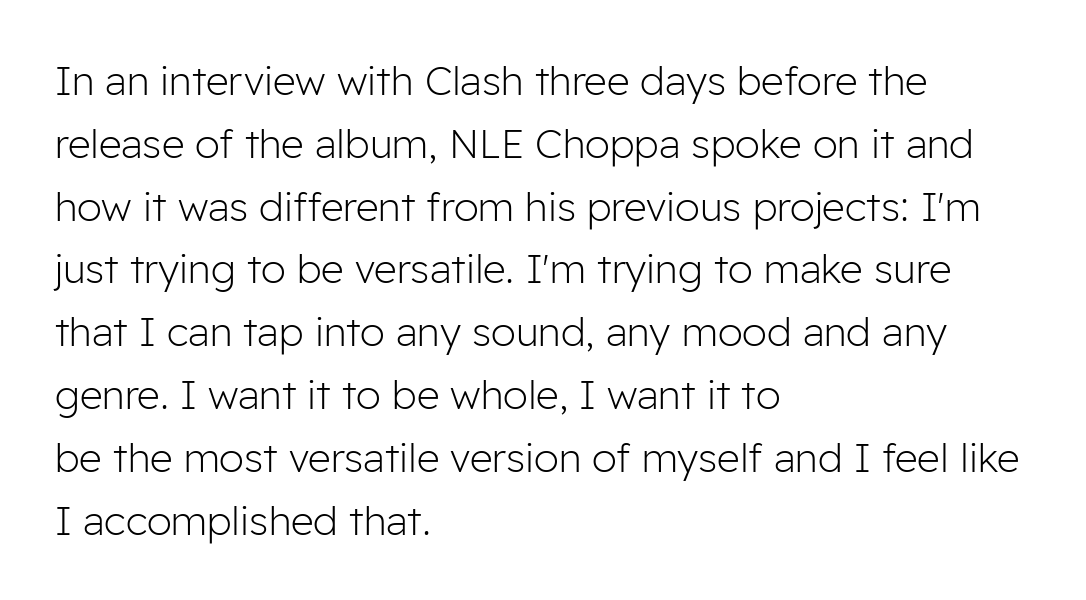
{"serif": "no", "italic": "no", "bold": "no", "weight": "light", "width": "normal", "stroke_contrast": "low", "x_height": "medium", "monospaced": "no", "underline": "no", "align": "left", "line_spacing": "normal", "line_spacing_ratio": 1.57, "letter_spacing": "normal", "letter_spacing_em": 0.0, "glyph_px": 40}
